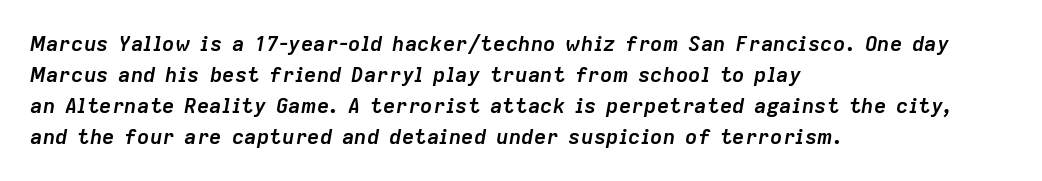
{"italic": "yes", "lean": "right", "slant_degrees": 9, "bold": "yes", "underline": "no", "align": "left", "line_spacing": "normal", "line_spacing_ratio": 1.48, "letter_spacing": "normal", "letter_spacing_em": 0.0, "glyph_px": 21}
